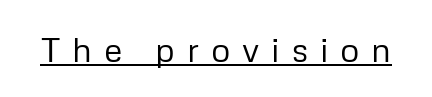
Q: Is the text bold? A: No.
Q: Is the text italic (slanted)? A: No, it is upright.
Q: Is the typeface a serif or a sans-serif typeface? A: Sans-serif.
Q: Is the text underlined? A: Yes.
Q: Is the spacing between letters normal or unusually wide? A: Unusually wide.
Q: Width (condensed, normal, or wide)? A: Normal.
Q: Stroke contrast? A: Low.
Q: x-height? A: Medium.
Q: Monospaced? A: No.
